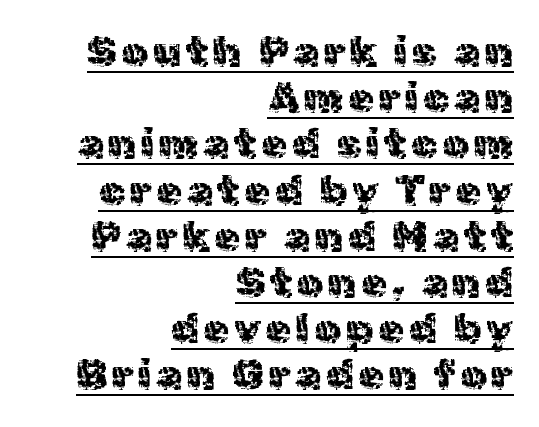
Q: Is the text bold? A: No.
Q: Is the text italic (slanted)? A: No, it is upright.
Q: Is the typeface a serif or a sans-serif typeface? A: Sans-serif.
Q: Is the text underlined? A: Yes.
Q: How is the paragraph aligned? A: Right-aligned.
Q: Is the spacing between lines tight, normal or loose? A: Tight.
Q: Width (condensed, normal, or wide)? A: Normal.
Q: x-height? A: Medium.
Q: Monospaced? A: No.
